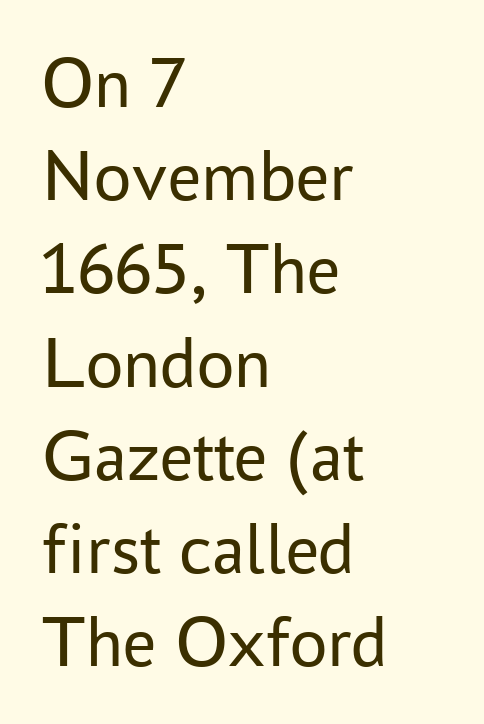
Caption: multi-line text, flush left, ragged right. The designer left line spacing at the default. What kind of face is this? One without serifs — a sans. Each letter keeps its own natural width here, so spacing adapts to shape.
